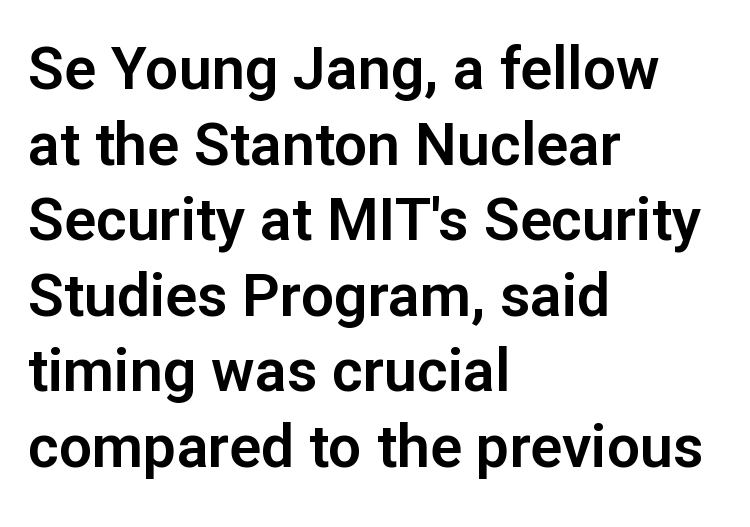
Each letter keeps its own natural width here, so spacing adapts to shape. Vertically, the passage feels balanced, rows spaced as you'd expect. Ordinary non-slanted type is in use. Rule under the text: the space is simply empty. The ragged edge is on the right, which tells us the setting is flush left. There is no visible air inserted between adjacent glyphs.
